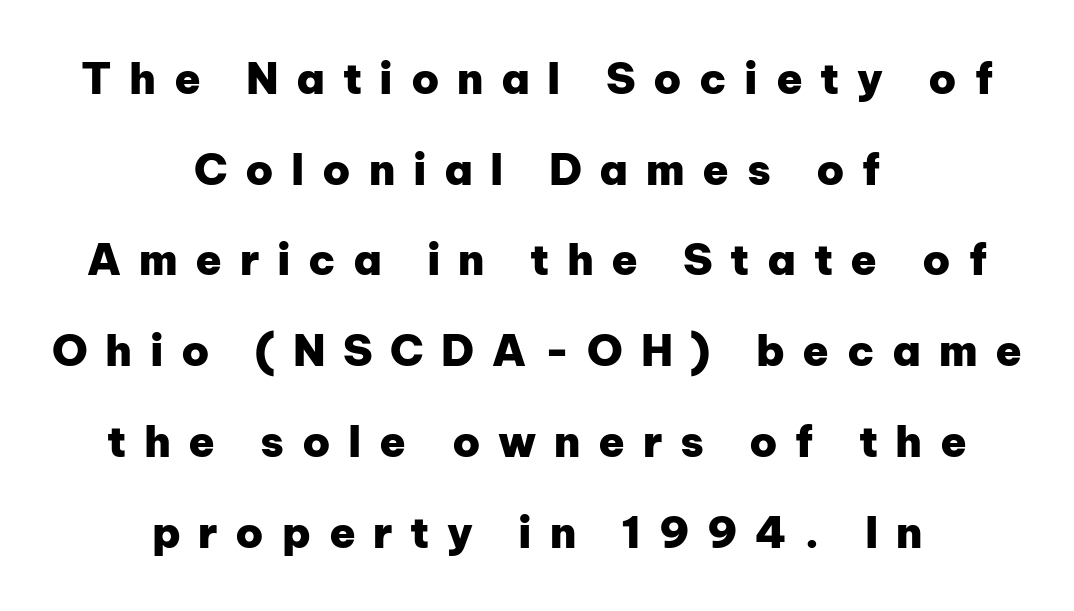
{"serif": "no", "italic": "no", "bold": "yes", "weight": "heavy", "width": "normal", "stroke_contrast": "low", "x_height": "medium", "monospaced": "no", "underline": "no", "align": "center", "line_spacing": "loose", "line_spacing_ratio": 2.11, "letter_spacing": "wide", "letter_spacing_em": 0.41, "glyph_px": 43}
